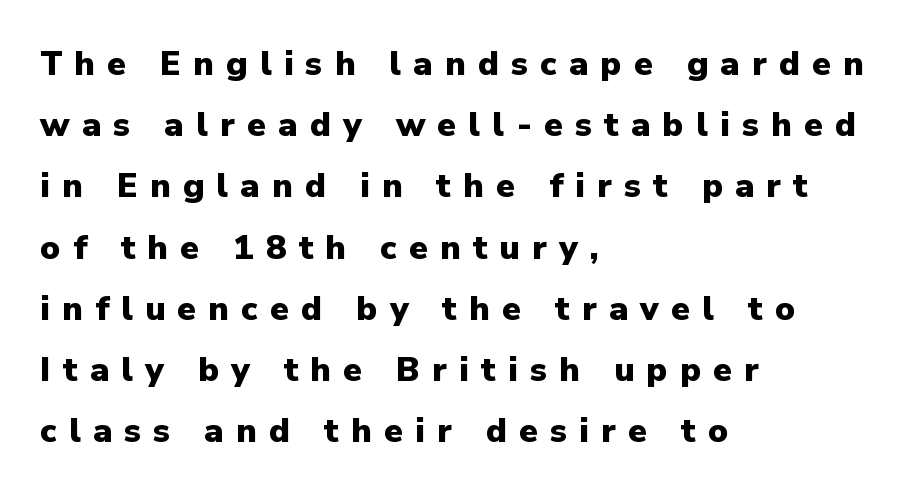
{"serif": "no", "italic": "no", "bold": "yes", "weight": "heavy", "width": "normal", "stroke_contrast": "low", "x_height": "medium", "monospaced": "no", "underline": "no", "align": "left", "line_spacing_ratio": 1.8, "letter_spacing": "wide", "letter_spacing_em": 0.36, "glyph_px": 34}
